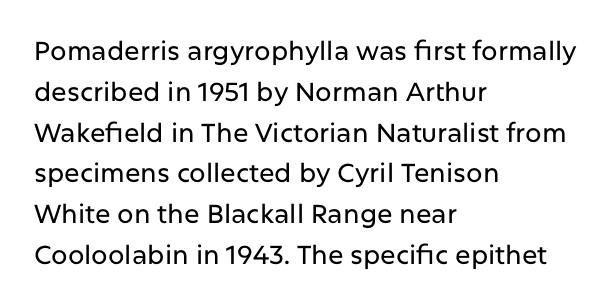
{"italic": "no", "underline": "no", "align": "left", "line_spacing": "normal", "line_spacing_ratio": 1.57, "letter_spacing": "normal", "letter_spacing_em": 0.0, "glyph_px": 26}
